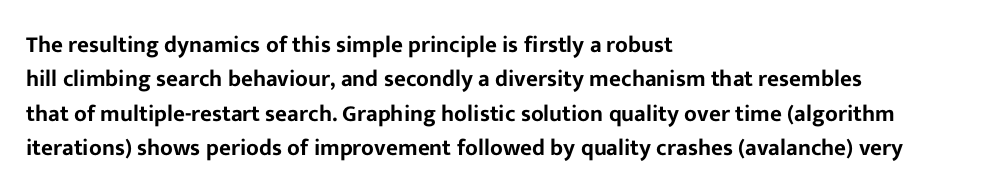
{"italic": "no", "underline": "no", "align": "left", "line_spacing": "normal", "line_spacing_ratio": 1.5, "letter_spacing": "normal", "letter_spacing_em": 0.0, "glyph_px": 23}
